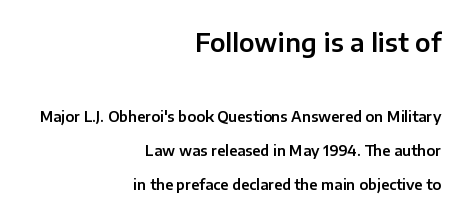
Q: Is the text italic (slanted)? A: No, it is upright.
Q: Is the text underlined? A: No.
Q: How is the paragraph aligned? A: Right-aligned.
Q: Is the spacing between letters normal or unusually wide? A: Normal.
Q: Is the spacing between lines tight, normal or loose? A: Loose.
Q: Which block of text is set in a larger size, the first (top) or the second (bottom)? A: The first (top) one.
